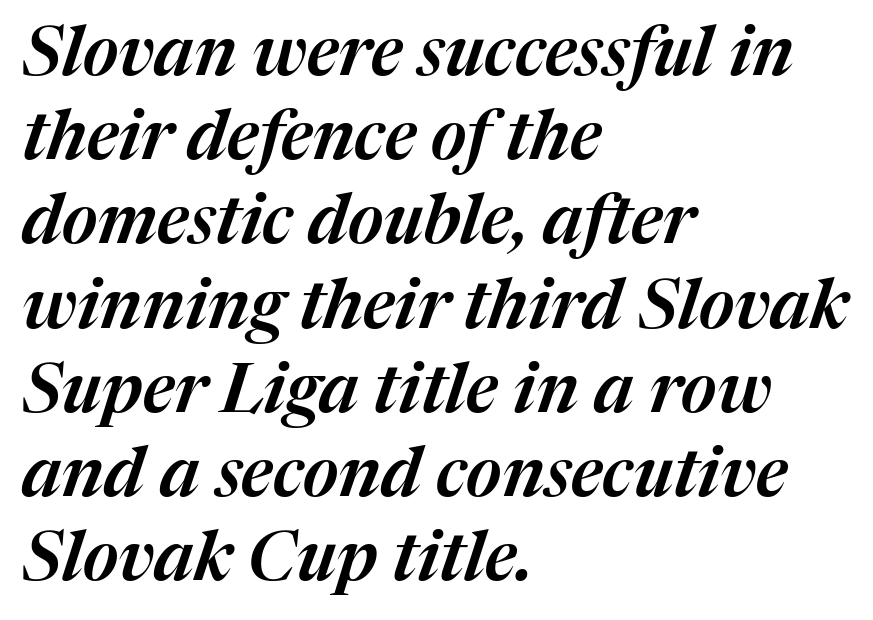
{"italic": "yes", "lean": "right", "slant_degrees": 17, "width": "normal", "stroke_contrast": "medium", "x_height": "medium", "monospaced": "no", "underline": "no", "align": "left", "line_spacing_ratio": 1.22, "letter_spacing": "normal", "letter_spacing_em": 0.0, "glyph_px": 69}
